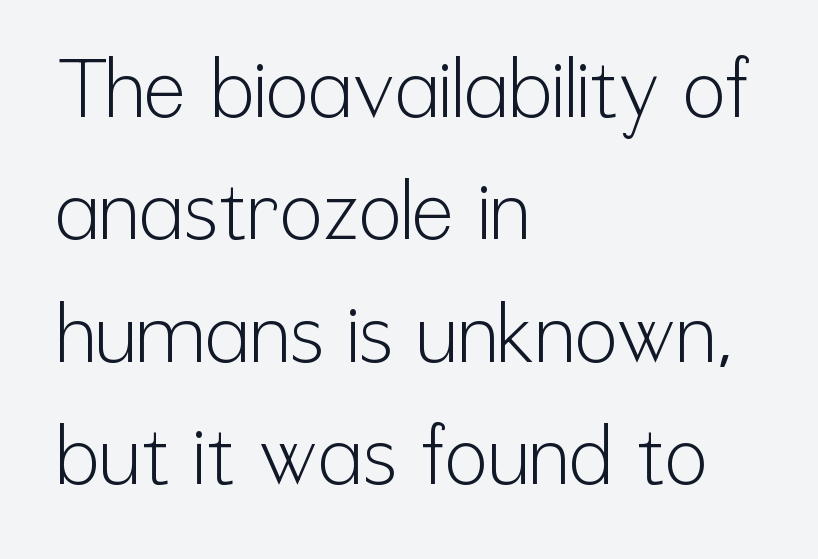
Notice how the stems are strictly vertical — no italics here. The typesetter chose a ragged-right arrangement here. The passage shown is not bold in any degree. Note the varied advance widths — an 'i' is clearly narrower than an 'm'.
